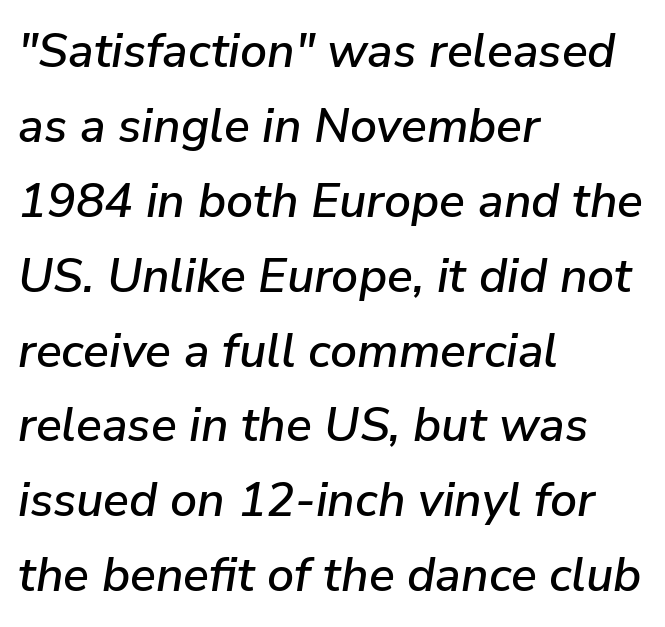
{"italic": "yes", "lean": "right", "slant_degrees": 9, "width": "normal", "stroke_contrast": "low", "x_height": "medium", "monospaced": "no", "underline": "no", "align": "left", "line_spacing": "normal", "line_spacing_ratio": 1.56, "letter_spacing": "normal", "letter_spacing_em": 0.0, "glyph_px": 48}
